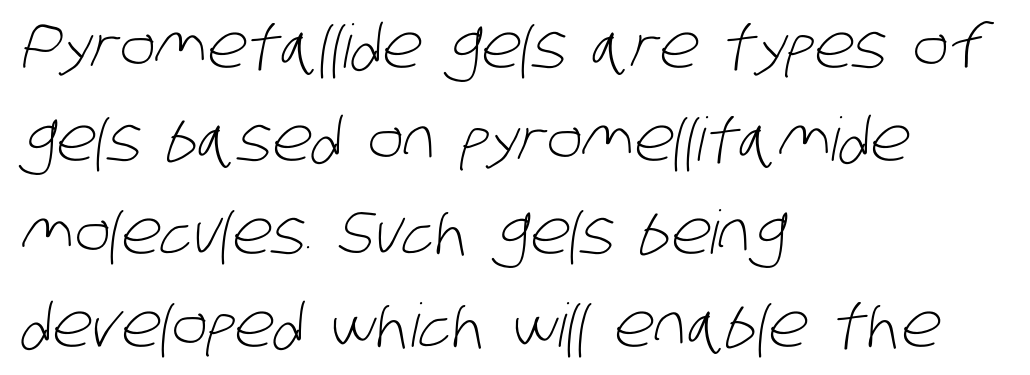
Proportional: the letters do not fall into vertical columns. Is this a heavy cut? Hardly; it is regular or lighter. The lines in this sample share a left origin and differ only in where they stop. Horizontal bands of white between lines are of average thickness. Stroke terminals: plain, sans-serif. The type is set solid horizontally, with unmodified tracking.
